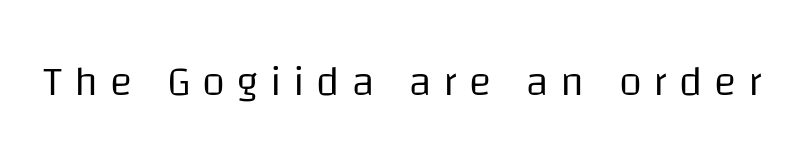
Q: Is the text bold? A: No.
Q: Is the text italic (slanted)? A: No, it is upright.
Q: Is the typeface a serif or a sans-serif typeface? A: Sans-serif.
Q: Is the text underlined? A: No.
Q: Is the spacing between letters normal or unusually wide? A: Unusually wide.
Q: Width (condensed, normal, or wide)? A: Normal.
Q: Stroke contrast? A: Low.
Q: x-height? A: Large.
Q: Monospaced? A: No.
